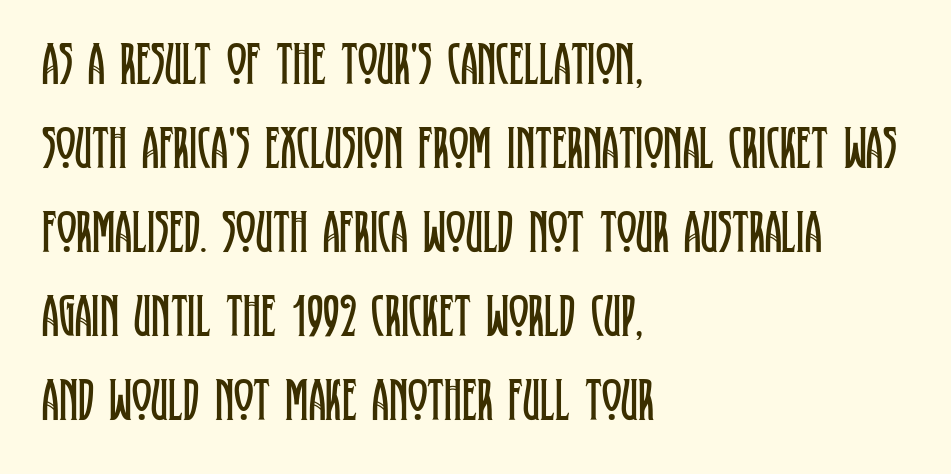
Does extra space separate the letters? No, they use regular spacing. These glyphs show unthickened strokes, regular width or finer. Is this a fixed-width face? No — the glyphs have proportional, varying widths. Short and long lines alike share a common starting point at left. Posture: upright roman. Font category for this specimen: serif.
